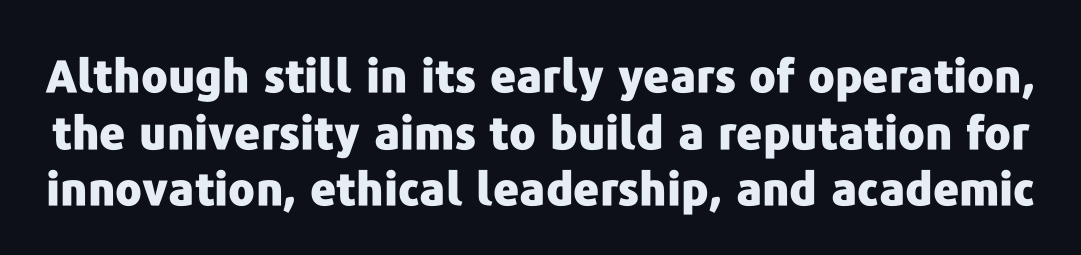
{"serif": "no", "italic": "no", "bold": "yes", "weight": "heavy", "width": "normal", "stroke_contrast": "low", "x_height": "medium", "monospaced": "no", "underline": "no", "line_spacing": "normal", "line_spacing_ratio": 1.26, "letter_spacing": "normal", "letter_spacing_em": 0.0, "glyph_px": 45}
